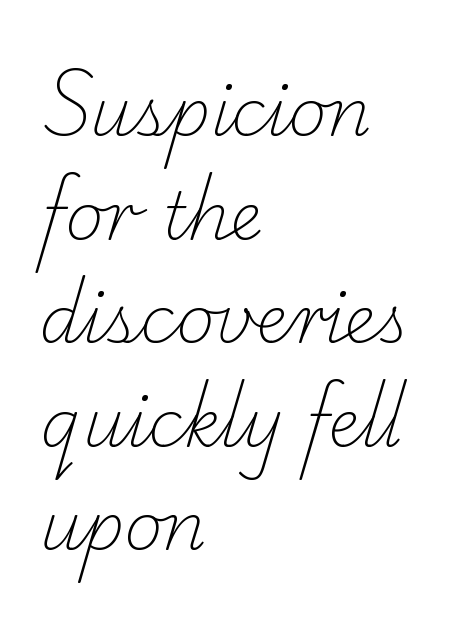
Q: Is the text bold? A: No.
Q: Is the typeface a serif or a sans-serif typeface? A: Serif.
Q: Is the text underlined? A: No.
Q: How is the paragraph aligned? A: Left-aligned.
Q: Is the spacing between letters normal or unusually wide? A: Normal.
Q: Is the spacing between lines tight, normal or loose? A: Normal.
Q: Width (condensed, normal, or wide)? A: Normal.
Q: Stroke contrast? A: Low.
Q: x-height? A: Small.
Q: Monospaced? A: No.
